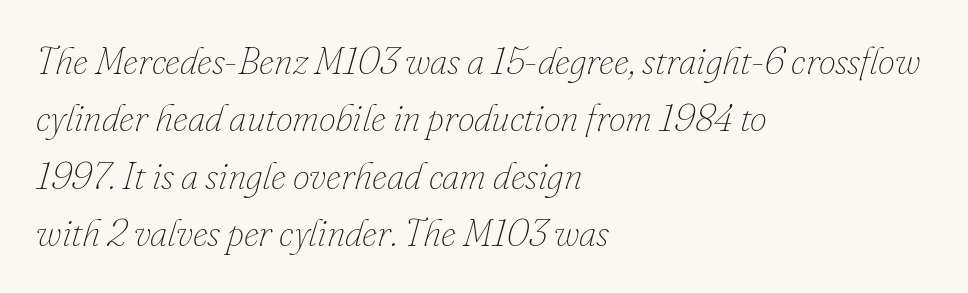
The image shows 38 px thin type, italic (leaning right); set left-aligned, normal line spacing (1.51x), normal letter spacing, not underlined; low stroke contrast and a small x-height.
